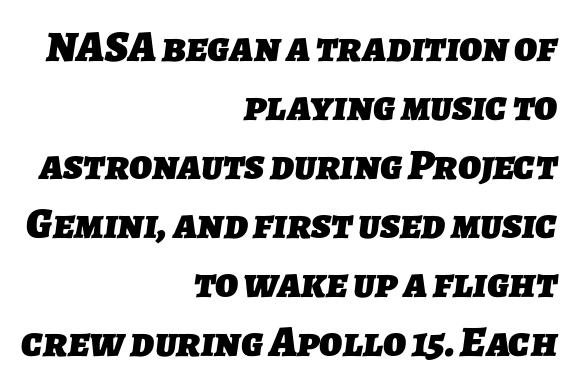
{"serif": "no", "bold": "yes", "weight": "heavy", "width": "normal", "stroke_contrast": "low", "x_height": "medium", "monospaced": "no", "underline": "no", "align": "right", "line_spacing": "normal", "line_spacing_ratio": 1.37, "letter_spacing": "normal", "letter_spacing_em": 0.0, "glyph_px": 43}
